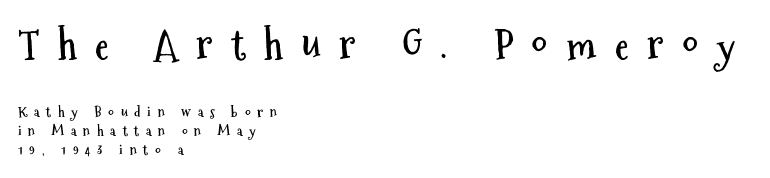
The typesetting leans heavy: a genuine bold. The string is rendered with underlining switched off. To sum up the face: it is a sans, with no serifs. Every row of glyphs begins at an identical x-position on the left. The rendering uses a moderate line-height, typical for paragraphs.
